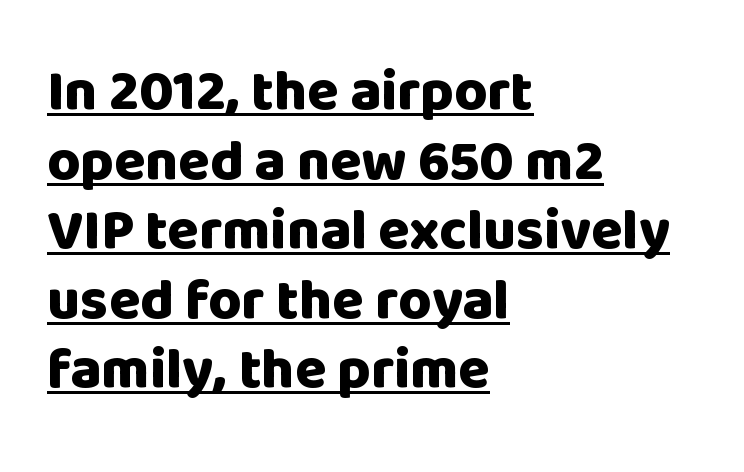
The image shows 57 px heavy sans-serif type, upright; set left-aligned, line spacing 1.22x, normal letter spacing, underlined; low stroke contrast and a large x-height.
